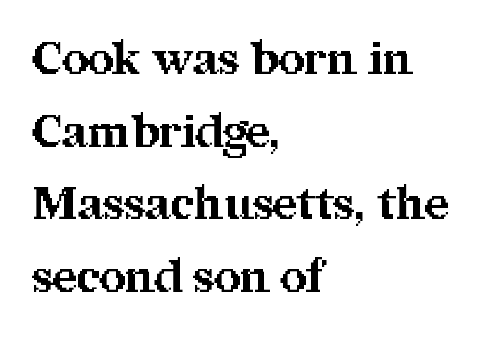
Q: Is the text bold? A: Yes.
Q: Is the text italic (slanted)? A: No, it is upright.
Q: Is the typeface a serif or a sans-serif typeface? A: Serif.
Q: Is the text underlined? A: No.
Q: How is the paragraph aligned? A: Left-aligned.
Q: Is the spacing between letters normal or unusually wide? A: Normal.
Q: Is the spacing between lines tight, normal or loose? A: Normal.
Q: Width (condensed, normal, or wide)? A: Normal.
Q: Stroke contrast? A: Medium.
Q: x-height? A: Medium.
Q: Monospaced? A: No.
